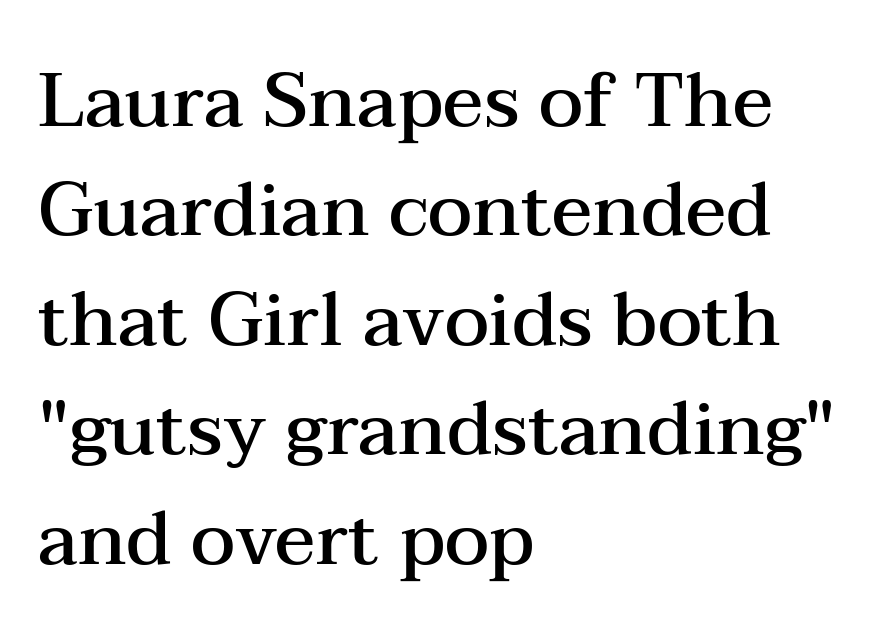
The image shows 75 px semibold, wide serif type, upright; set left-aligned, normal line spacing (1.46x), normal letter spacing, not underlined; medium stroke contrast and a medium x-height.
